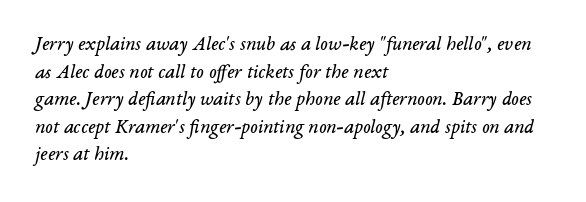
{"italic": "yes", "lean": "right", "slant_degrees": 14, "bold": "no", "underline": "no", "align": "left", "line_spacing": "normal", "line_spacing_ratio": 1.38, "letter_spacing": "normal", "letter_spacing_em": 0.0, "glyph_px": 20}
